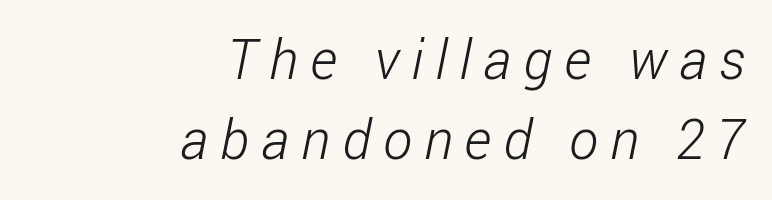
Caption: multi-line text, flush right, ragged left. Between one letter and the next there's a generous, obvious gap. The characters display no serif detailing; their extremities are plain. Underlining? Definitely not there. The letters advance in unequal steps, a hallmark of proportional type. The passage shown is not bold in any degree.
